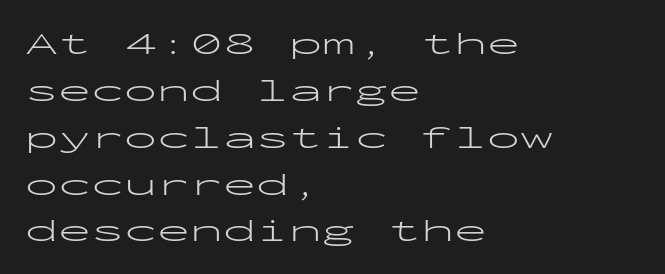
Each letter's strokes conclude bluntly, with no projecting serifs. The face looks like a standard text weight, possibly lighter. If you measured baseline to baseline, you'd find a middling distance. Observe the ordinary spacing: letters are neighbours, not strangers.
